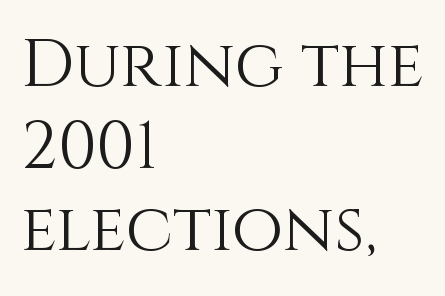
Q: Is the text bold? A: No.
Q: Is the text italic (slanted)? A: No, it is upright.
Q: Is the text underlined? A: No.
Q: How is the paragraph aligned? A: Left-aligned.
Q: Is the spacing between letters normal or unusually wide? A: Normal.
Q: Width (condensed, normal, or wide)? A: Normal.
Q: Stroke contrast? A: Medium.
Q: x-height? A: Large.
Q: Monospaced? A: No.
